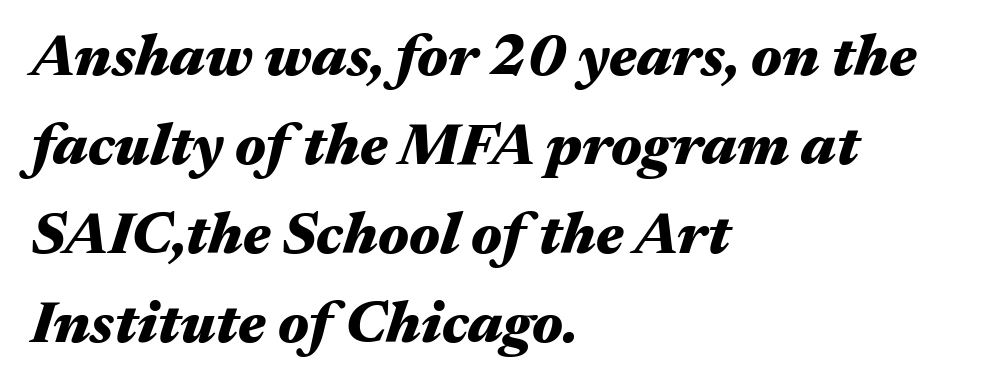
{"italic": "yes", "lean": "right", "slant_degrees": 17, "bold": "yes", "weight": "heavy", "width": "wide", "stroke_contrast": "medium", "x_height": "medium", "monospaced": "no", "underline": "no", "align": "left", "line_spacing": "normal", "line_spacing_ratio": 1.51, "letter_spacing": "normal", "letter_spacing_em": 0.0, "glyph_px": 59}
